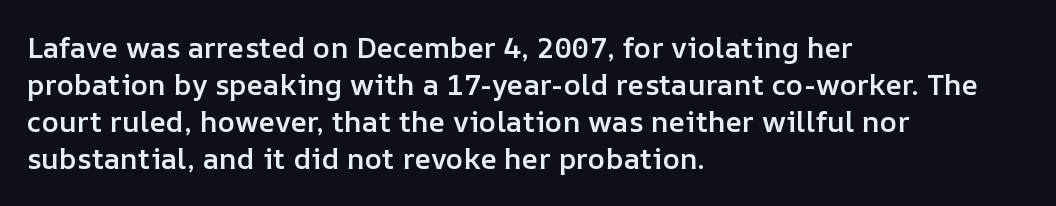
Q: Is the text bold? A: Semi-bold.
Q: Is the text italic (slanted)? A: No, it is upright.
Q: Is the text underlined? A: No.
Q: How is the paragraph aligned? A: Left-aligned.
Q: Is the spacing between letters normal or unusually wide? A: Normal.
Q: Is the spacing between lines tight, normal or loose? A: Normal.
Q: Width (condensed, normal, or wide)? A: Normal.
Q: Stroke contrast? A: Low.
Q: x-height? A: Medium.
Q: Monospaced? A: No.
